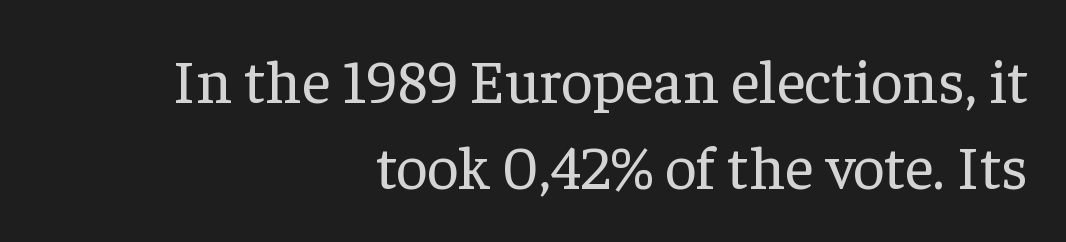
The image shows 62 px regular-weight serif type, upright; set right-aligned, normal line spacing (1.39x), normal letter spacing, not underlined; low stroke contrast and a medium x-height.
